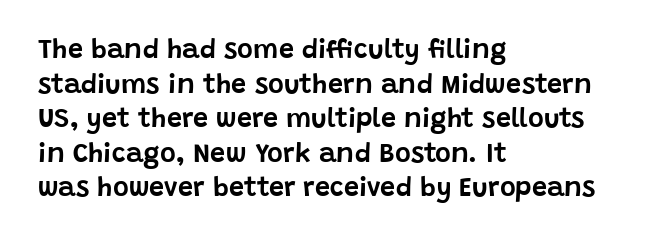
The image shows 27 px text type, upright; set left-aligned, normal line spacing (1.28x), normal letter spacing, not underlined.
